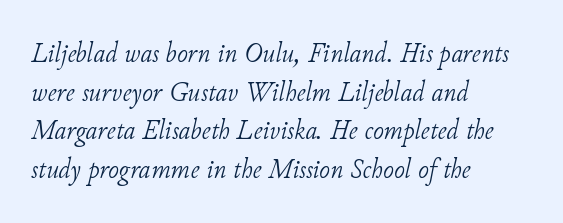
Q: Is the text bold? A: No.
Q: Is the text italic (slanted)? A: Yes, it leans right by about 11 degrees.
Q: Is the typeface a serif or a sans-serif typeface? A: Serif.
Q: Is the text underlined? A: No.
Q: How is the paragraph aligned? A: Left-aligned.
Q: Is the spacing between letters normal or unusually wide? A: Normal.
Q: Is the spacing between lines tight, normal or loose? A: Normal.
Q: Width (condensed, normal, or wide)? A: Normal.
Q: Stroke contrast? A: Low.
Q: x-height? A: Small.
Q: Monospaced? A: No.
